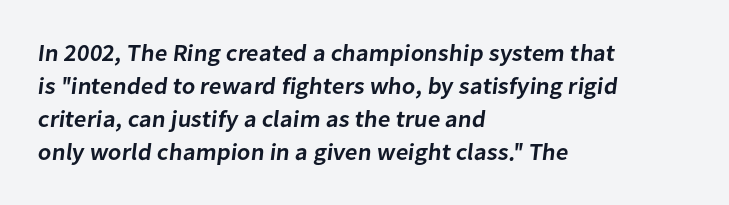
Q: Is the text bold? A: Semi-bold.
Q: Is the text underlined? A: No.
Q: How is the paragraph aligned? A: Left-aligned.
Q: Is the spacing between letters normal or unusually wide? A: Normal.
Q: Is the spacing between lines tight, normal or loose? A: Normal.
